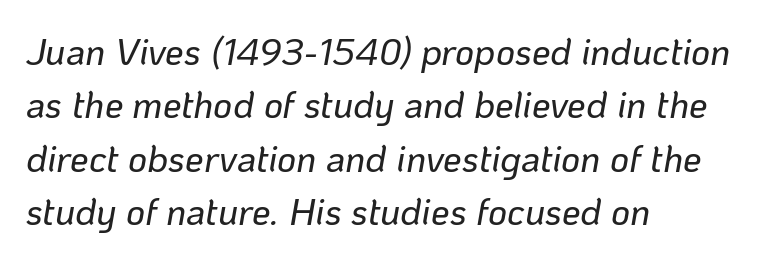
Q: Is the text italic (slanted)? A: Yes, it leans right by about 10 degrees.
Q: Is the text underlined? A: No.
Q: How is the paragraph aligned? A: Left-aligned.
Q: Is the spacing between letters normal or unusually wide? A: Normal.
Q: Is the spacing between lines tight, normal or loose? A: Normal.
Q: Width (condensed, normal, or wide)? A: Normal.
Q: Stroke contrast? A: Low.
Q: x-height? A: Medium.
Q: Monospaced? A: No.
